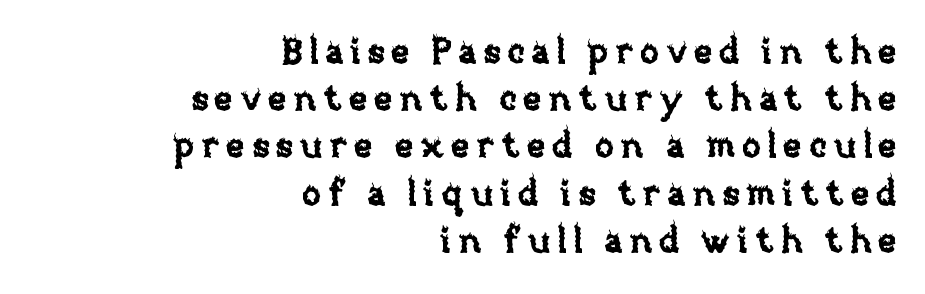
Q: Is the text italic (slanted)? A: No, it is upright.
Q: Is the text underlined? A: No.
Q: How is the paragraph aligned? A: Right-aligned.
Q: Is the spacing between lines tight, normal or loose? A: Normal.
Q: Width (condensed, normal, or wide)? A: Normal.
Q: Stroke contrast? A: Low.
Q: x-height? A: Large.
Q: Monospaced? A: No.
